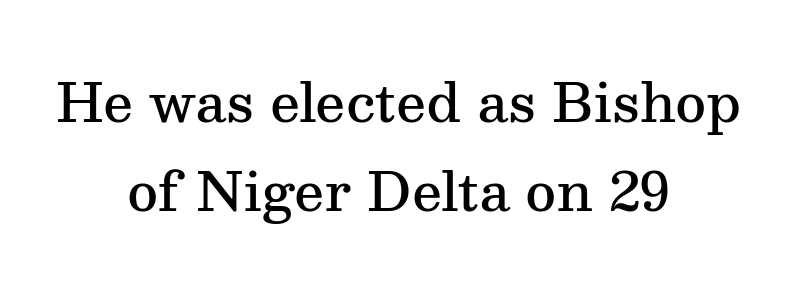
Q: Is the text bold? A: Semi-bold.
Q: Is the text italic (slanted)? A: No, it is upright.
Q: Is the typeface a serif or a sans-serif typeface? A: Serif.
Q: Is the text underlined? A: No.
Q: How is the paragraph aligned? A: Centered.
Q: Is the spacing between letters normal or unusually wide? A: Normal.
Q: Is the spacing between lines tight, normal or loose? A: Normal.
Q: Width (condensed, normal, or wide)? A: Normal.
Q: Stroke contrast? A: Medium.
Q: x-height? A: Medium.
Q: Monospaced? A: No.
